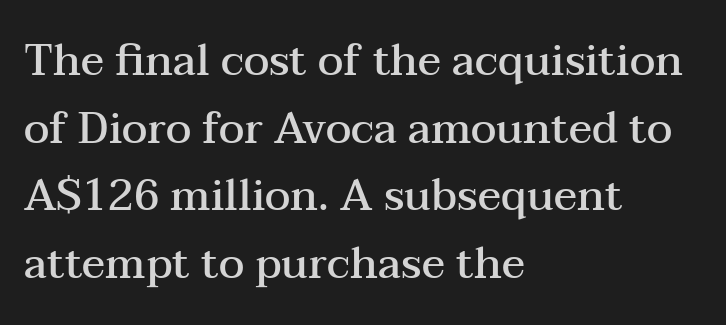
Q: Is the text bold? A: Semi-bold.
Q: Is the text italic (slanted)? A: No, it is upright.
Q: Is the typeface a serif or a sans-serif typeface? A: Serif.
Q: Is the text underlined? A: No.
Q: How is the paragraph aligned? A: Left-aligned.
Q: Is the spacing between letters normal or unusually wide? A: Normal.
Q: Is the spacing between lines tight, normal or loose? A: Normal.
Q: Width (condensed, normal, or wide)? A: Wide.
Q: Stroke contrast? A: Medium.
Q: x-height? A: Medium.
Q: Monospaced? A: No.
